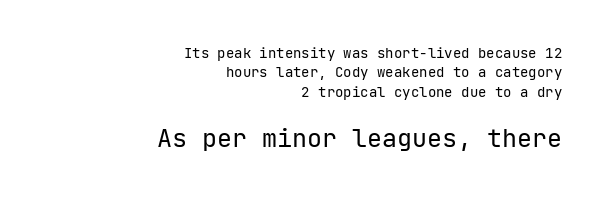
The image shows 25 px text type, upright; set right-aligned, normal line spacing (1.38x), normal letter spacing, not underlined; the second (bottom) block is 1.79x larger.
